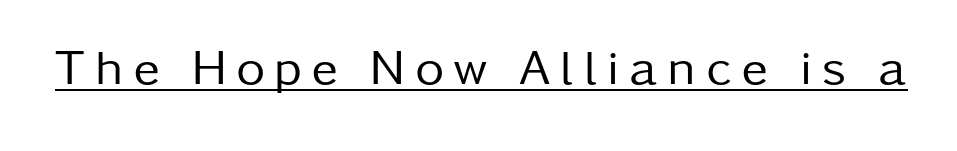
Q: Is the text bold? A: No.
Q: Is the text italic (slanted)? A: No, it is upright.
Q: Is the typeface a serif or a sans-serif typeface? A: Sans-serif.
Q: Is the text underlined? A: Yes.
Q: Is the spacing between letters normal or unusually wide? A: Unusually wide.
Q: Width (condensed, normal, or wide)? A: Normal.
Q: Stroke contrast? A: Low.
Q: x-height? A: Medium.
Q: Monospaced? A: No.
